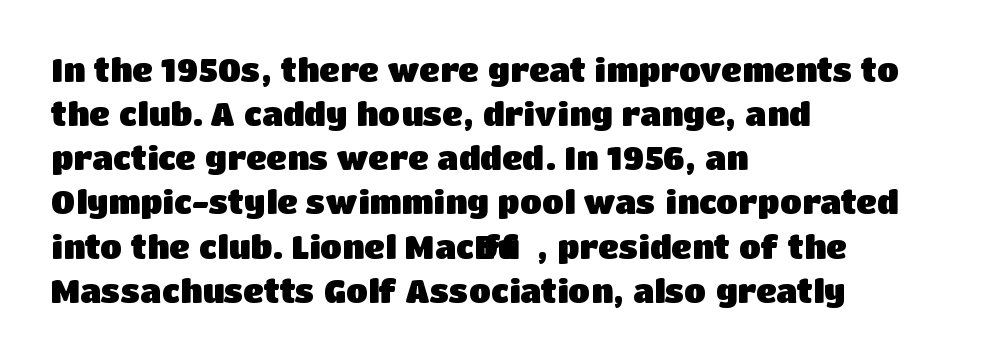
The image shows 32 px heavy sans-serif type, upright; set left-aligned, normal line spacing (1.38x), normal letter spacing, not underlined; low stroke contrast and a large x-height.
